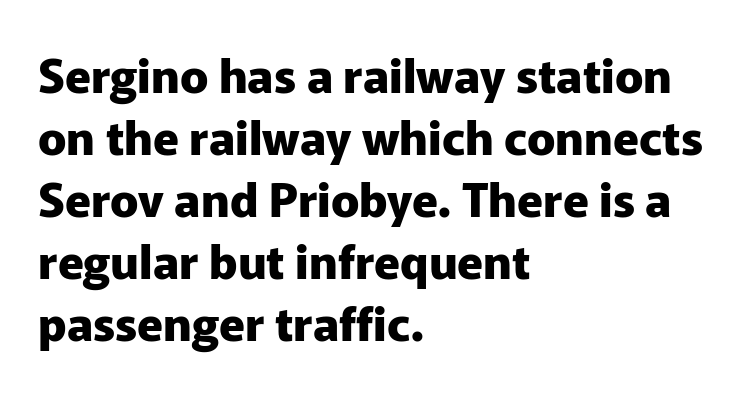
Check under the words: just untouched page. All the whitespace from short lines collects on the right. Words appear dense and cohesive because spacing is normal. The lettering stays uniformly vertical, giving the passage a roman look. One glance says typical: line gaps are just what's usual.
